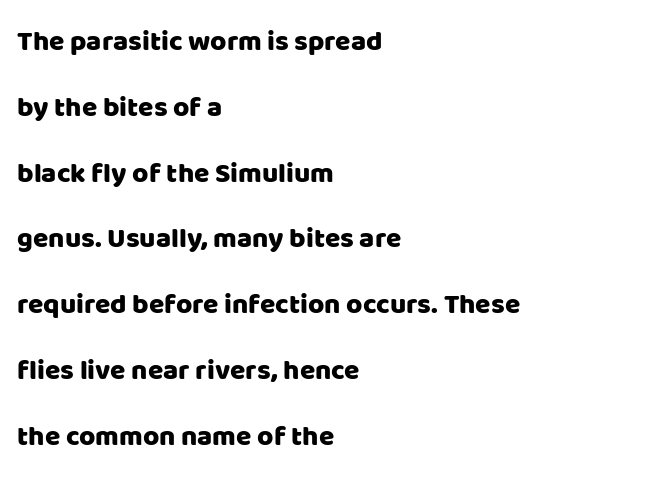
Descenders hang freely into open space. You could not count columns in this text — the font is proportionally spaced. To sum up the face: it is a sans, with no serifs. The passage is arranged the way most books set body copy — flush left. Characters remain perfectly vertical along every line.
